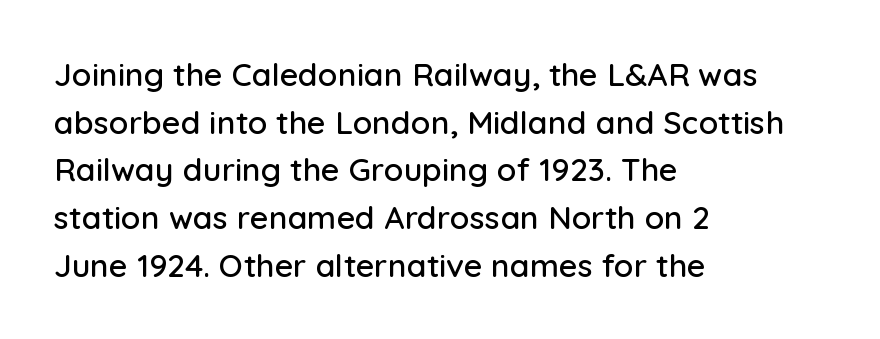
The image shows 32 px sans-serif type, upright; set left-aligned, normal line spacing (1.49x), normal letter spacing, not underlined; low stroke contrast and a medium x-height.
